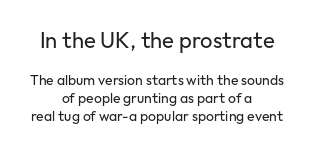
{"italic": "no", "bold": "no", "underline": "no", "align": "center", "line_spacing": "normal", "line_spacing_ratio": 1.26, "letter_spacing": "normal", "letter_spacing_em": 0.0, "larger_block": "first", "size_ratio": 1.57, "glyph_px": 22}
